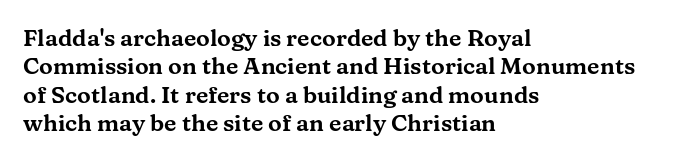
Q: Is the text italic (slanted)? A: No, it is upright.
Q: Is the text underlined? A: No.
Q: How is the paragraph aligned? A: Left-aligned.
Q: Is the spacing between letters normal or unusually wide? A: Normal.
